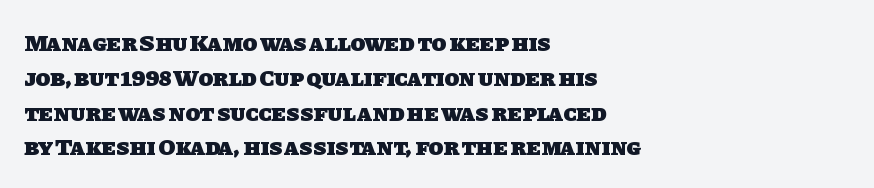
Casual observation: everything's shoved over to the left. The horizontal fit of the characters is conventional and even. The characters look thick and weighty, a clear bold. The zone under the glyphs is completely vacant. Notice how descenders clear the ascenders below comfortably — that's standard leading.
